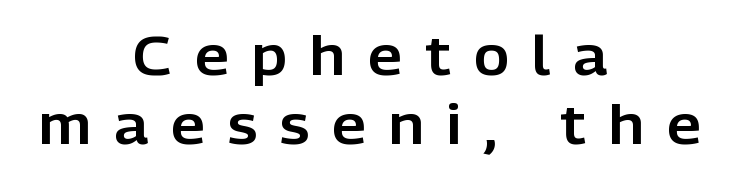
{"serif": "no", "italic": "no", "width": "normal", "stroke_contrast": "low", "x_height": "medium", "monospaced": "no", "underline": "no", "align": "center", "line_spacing": "normal", "line_spacing_ratio": 1.28, "letter_spacing": "wide", "letter_spacing_em": 0.43, "glyph_px": 54}
